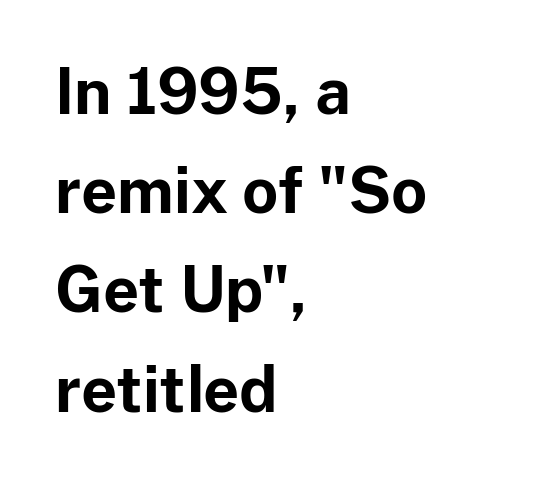
Q: Is the text bold? A: Yes.
Q: Is the text italic (slanted)? A: No, it is upright.
Q: Is the typeface a serif or a sans-serif typeface? A: Sans-serif.
Q: Is the text underlined? A: No.
Q: How is the paragraph aligned? A: Left-aligned.
Q: Is the spacing between letters normal or unusually wide? A: Normal.
Q: Is the spacing between lines tight, normal or loose? A: Normal.
Q: Width (condensed, normal, or wide)? A: Normal.
Q: Stroke contrast? A: Low.
Q: x-height? A: Medium.
Q: Monospaced? A: No.
